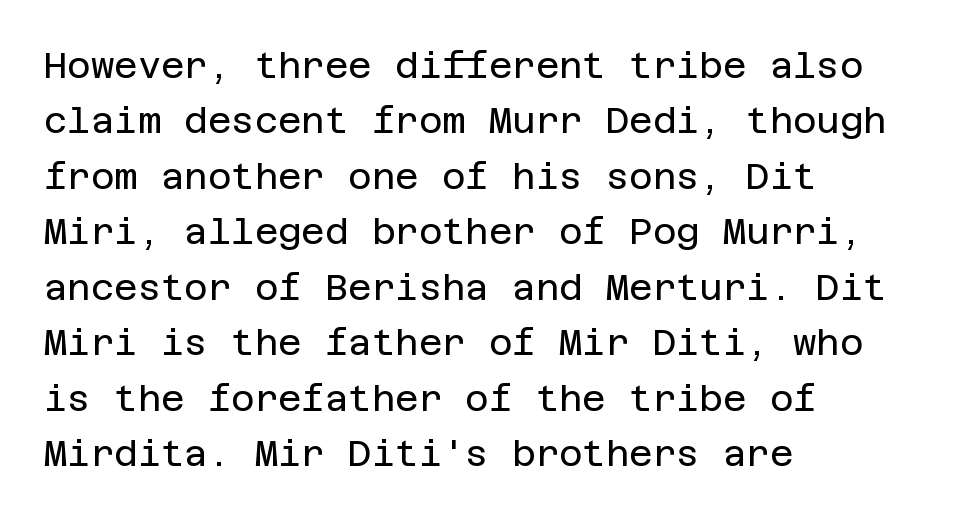
Q: Is the text bold? A: No.
Q: Is the text italic (slanted)? A: No, it is upright.
Q: Is the typeface a serif or a sans-serif typeface? A: Sans-serif.
Q: Is the text underlined? A: No.
Q: How is the paragraph aligned? A: Left-aligned.
Q: Is the spacing between letters normal or unusually wide? A: Normal.
Q: Is the spacing between lines tight, normal or loose? A: Normal.
Q: Width (condensed, normal, or wide)? A: Normal.
Q: Stroke contrast? A: Low.
Q: x-height? A: Large.
